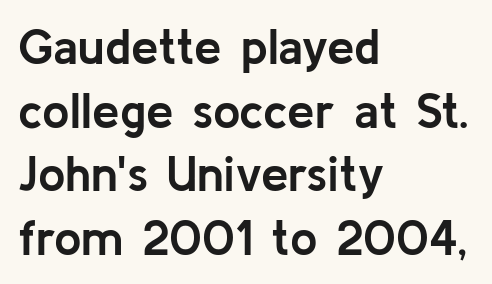
{"serif": "no", "italic": "no", "bold": "yes", "weight": "semibold", "width": "normal", "stroke_contrast": "low", "x_height": "medium", "monospaced": "no", "underline": "no", "align": "left", "line_spacing": "normal", "line_spacing_ratio": 1.3, "letter_spacing": "normal", "letter_spacing_em": 0.0, "glyph_px": 49}
